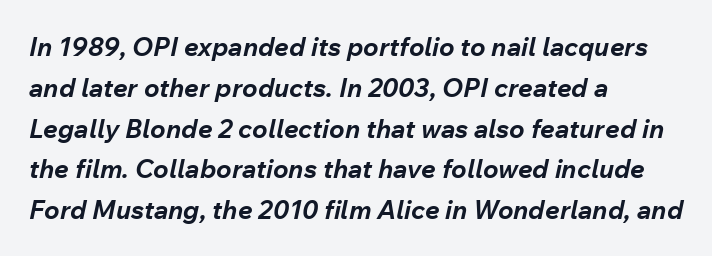
The image shows 26 px bold type, italic (leaning right); set left-aligned, normal line spacing (1.57x), normal letter spacing, not underlined.
